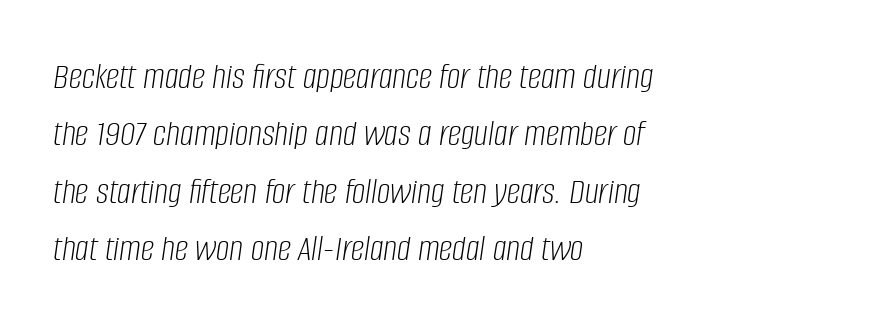
The image shows 38 px light, condensed type, italic (leaning right); set left-aligned, normal line spacing (1.51x), normal letter spacing, not underlined; low stroke contrast and a large x-height.
